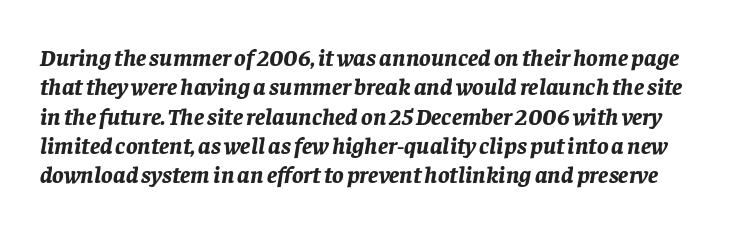
The image shows 24 px bold type, italic (leaning right); set line spacing 1.22x, normal letter spacing, not underlined.
